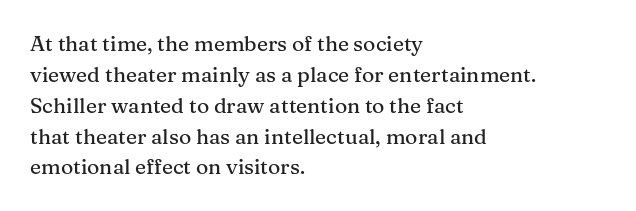
There is no visible air inserted between adjacent glyphs. Alignment: flush left. The words here are not underlined. The axis of the letterforms is exactly vertical. The designer left line spacing at the default.
